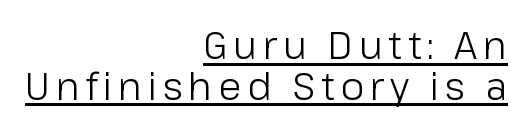
The image shows 38 px light sans-serif type, upright; set right-aligned, tight line spacing (1.07x), underlined; low stroke contrast and a medium x-height.
